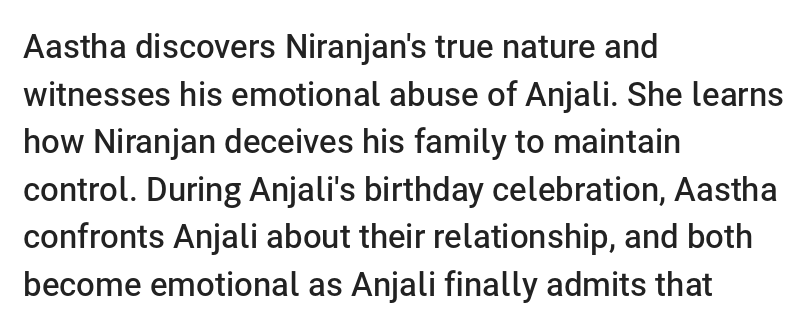
Q: Is the text bold? A: Semi-bold.
Q: Is the text italic (slanted)? A: No, it is upright.
Q: Is the typeface a serif or a sans-serif typeface? A: Sans-serif.
Q: Is the text underlined? A: No.
Q: How is the paragraph aligned? A: Left-aligned.
Q: Is the spacing between letters normal or unusually wide? A: Normal.
Q: Is the spacing between lines tight, normal or loose? A: Normal.
Q: Width (condensed, normal, or wide)? A: Normal.
Q: Stroke contrast? A: Low.
Q: x-height? A: Medium.
Q: Monospaced? A: No.
